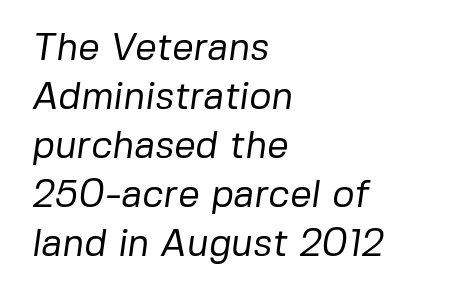
{"serif": "no", "bold": "no", "weight": "regular", "width": "normal", "stroke_contrast": "low", "x_height": "medium", "monospaced": "no", "underline": "no", "align": "left", "line_spacing": "normal", "line_spacing_ratio": 1.29, "letter_spacing": "normal", "letter_spacing_em": 0.0, "glyph_px": 38}
